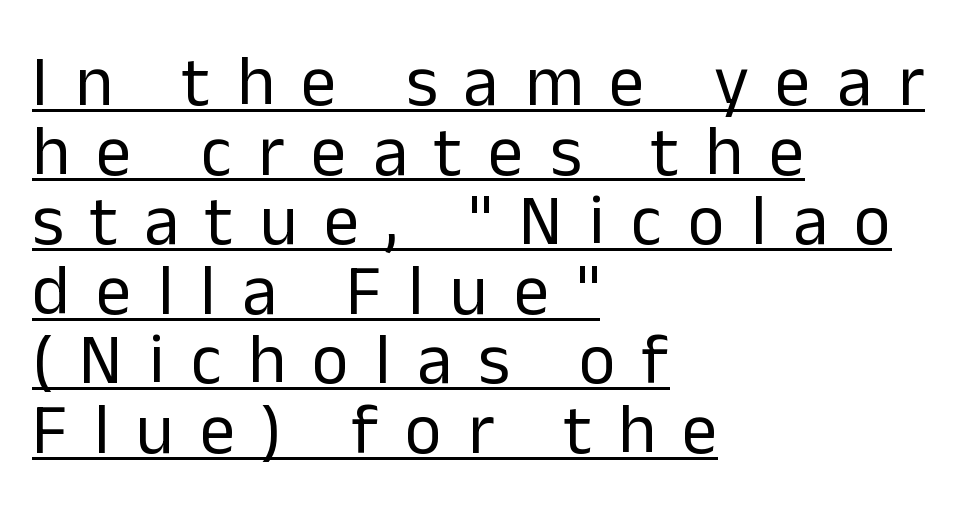
Q: Is the text bold? A: No.
Q: Is the text italic (slanted)? A: No, it is upright.
Q: Is the typeface a serif or a sans-serif typeface? A: Sans-serif.
Q: Is the text underlined? A: Yes.
Q: How is the paragraph aligned? A: Left-aligned.
Q: Is the spacing between letters normal or unusually wide? A: Unusually wide.
Q: Is the spacing between lines tight, normal or loose? A: Tight.
Q: Width (condensed, normal, or wide)? A: Normal.
Q: Stroke contrast? A: Low.
Q: x-height? A: Medium.
Q: Monospaced? A: No.
